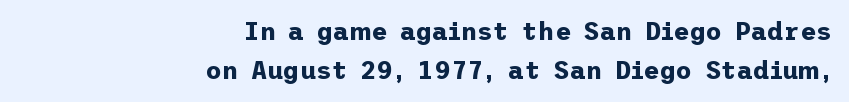
Typeset ragged left — the right edge is the straight one. Only glyphs here, with clear space below each row. The passage shown stacks its lines at a standard gap. Posture: vertical.
